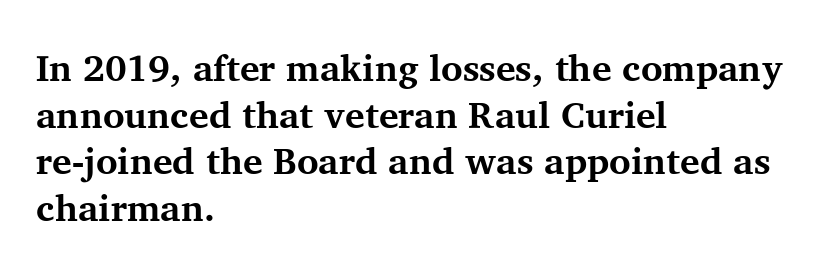
Q: Is the text bold? A: Yes.
Q: Is the text italic (slanted)? A: No, it is upright.
Q: Is the typeface a serif or a sans-serif typeface? A: Serif.
Q: Is the text underlined? A: No.
Q: How is the paragraph aligned? A: Left-aligned.
Q: Is the spacing between letters normal or unusually wide? A: Normal.
Q: Is the spacing between lines tight, normal or loose? A: Normal.
Q: Width (condensed, normal, or wide)? A: Normal.
Q: Stroke contrast? A: Medium.
Q: x-height? A: Medium.
Q: Monospaced? A: No.
